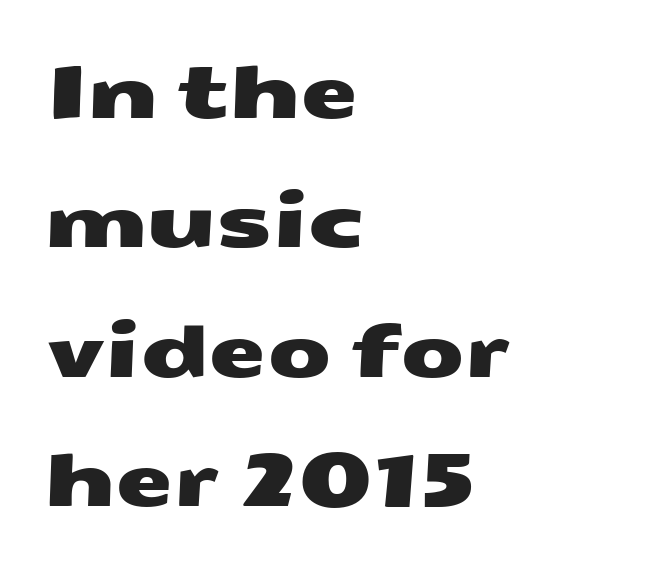
Q: Is the typeface a serif or a sans-serif typeface? A: Sans-serif.
Q: Is the text underlined? A: No.
Q: How is the paragraph aligned? A: Left-aligned.
Q: Is the spacing between letters normal or unusually wide? A: Normal.
Q: Width (condensed, normal, or wide)? A: Wide.
Q: Stroke contrast? A: Medium.
Q: x-height? A: Medium.
Q: Monospaced? A: No.
